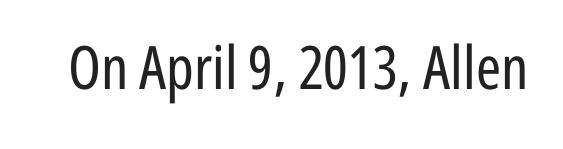
Q: Is the text bold? A: No.
Q: Is the text italic (slanted)? A: No, it is upright.
Q: Is the typeface a serif or a sans-serif typeface? A: Sans-serif.
Q: Is the text underlined? A: No.
Q: Is the spacing between letters normal or unusually wide? A: Normal.
Q: Width (condensed, normal, or wide)? A: Condensed.
Q: Stroke contrast? A: Low.
Q: x-height? A: Medium.
Q: Monospaced? A: No.
